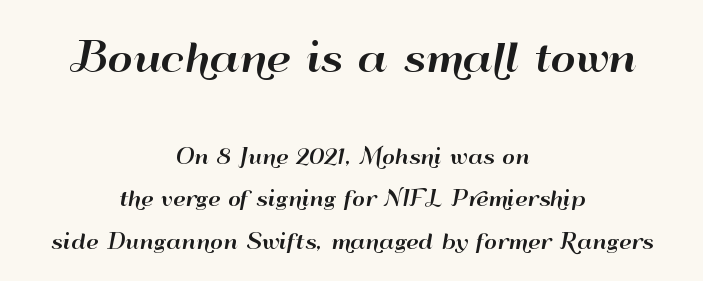
{"serif": "no", "width": "wide", "stroke_contrast": "high", "x_height": "small", "monospaced": "no", "underline": "no", "align": "center", "line_spacing": "loose", "line_spacing_ratio": 2.12, "letter_spacing": "normal", "letter_spacing_em": 0.0, "larger_block": "first", "size_ratio": 1.95, "glyph_px": 39}
